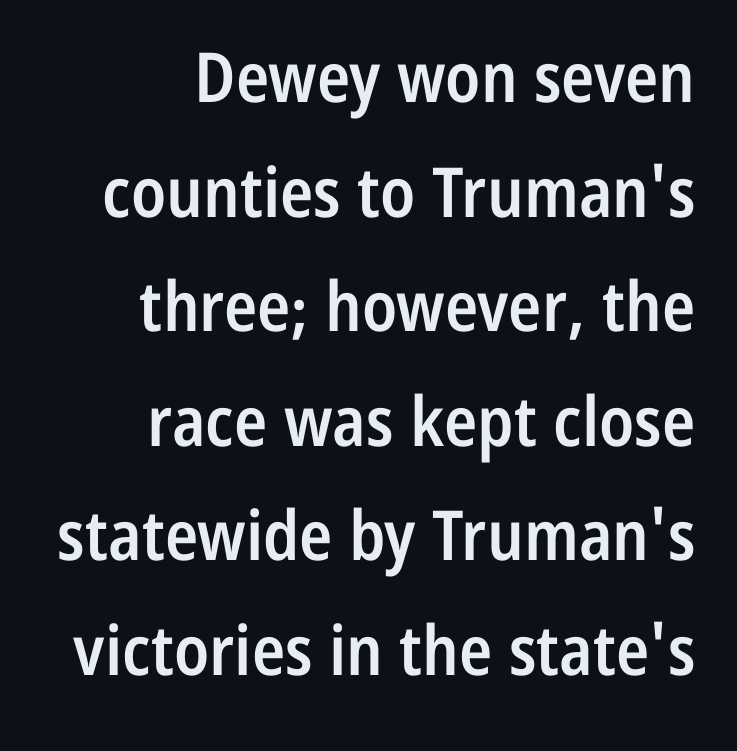
{"serif": "no", "italic": "no", "bold": "semi", "weight": "semibold", "width": "condensed", "stroke_contrast": "low", "x_height": "medium", "monospaced": "no", "underline": "no", "align": "right", "line_spacing": "normal", "line_spacing_ratio": 1.66, "letter_spacing": "normal", "letter_spacing_em": 0.0, "glyph_px": 69}
